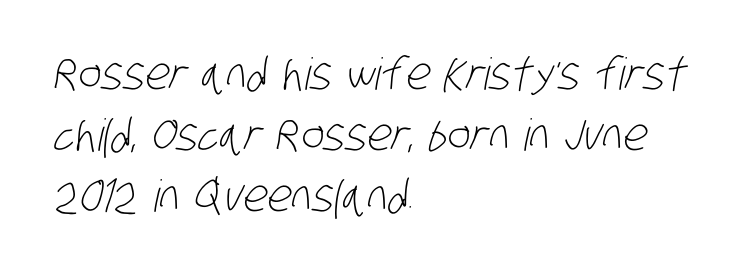
The image shows 44 px light, condensed sans-serif type; set left-aligned, normal line spacing (1.39x), normal letter spacing, not underlined; low stroke contrast and a large x-height.
